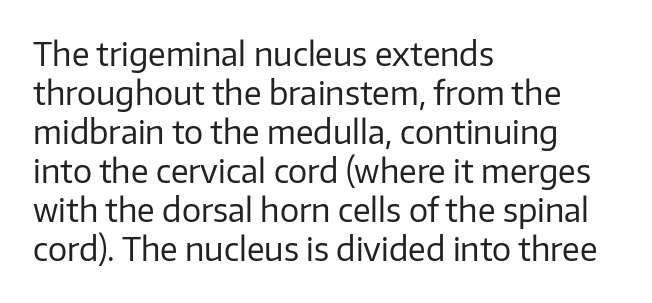
{"serif": "no", "italic": "no", "bold": "no", "weight": "regular", "width": "normal", "stroke_contrast": "low", "x_height": "medium", "monospaced": "no", "underline": "no", "align": "left", "line_spacing_ratio": 1.22, "letter_spacing": "normal", "letter_spacing_em": 0.0, "glyph_px": 32}
